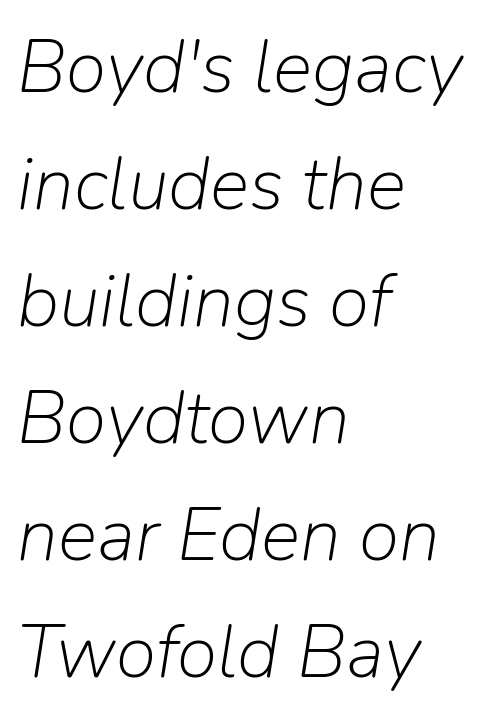
{"italic": "yes", "lean": "right", "slant_degrees": 9, "bold": "no", "weight": "light", "width": "normal", "stroke_contrast": "low", "x_height": "medium", "monospaced": "no", "underline": "no", "align": "left", "line_spacing": "normal", "line_spacing_ratio": 1.58, "letter_spacing": "normal", "letter_spacing_em": 0.0, "glyph_px": 74}
